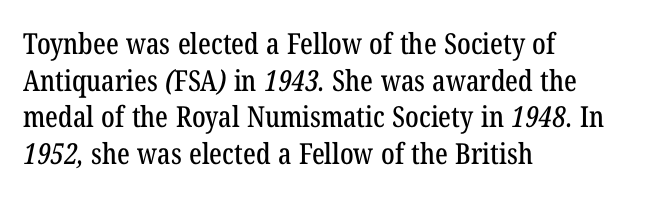
Q: Is the typeface a serif or a sans-serif typeface? A: Serif.
Q: Is the text underlined? A: No.
Q: How is the paragraph aligned? A: Left-aligned.
Q: Is the spacing between letters normal or unusually wide? A: Normal.
Q: Is the spacing between lines tight, normal or loose? A: Normal.
Q: Width (condensed, normal, or wide)? A: Condensed.
Q: Stroke contrast? A: Low.
Q: x-height? A: Medium.
Q: Monospaced? A: No.
